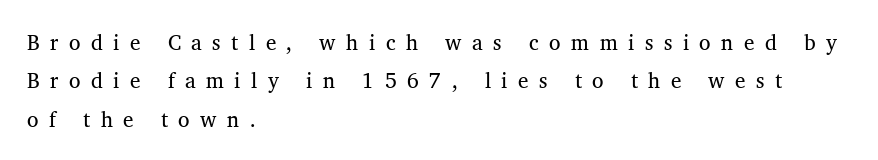
{"italic": "no", "bold": "no", "underline": "no", "align": "left", "line_spacing_ratio": 1.83, "letter_spacing": "wide", "letter_spacing_em": 0.5, "glyph_px": 21}
